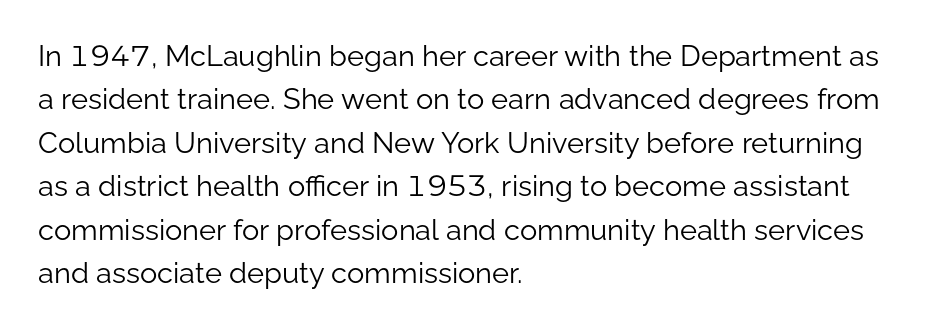
Q: Is the text bold? A: No.
Q: Is the text italic (slanted)? A: No, it is upright.
Q: Is the typeface a serif or a sans-serif typeface? A: Sans-serif.
Q: Is the text underlined? A: No.
Q: How is the paragraph aligned? A: Left-aligned.
Q: Is the spacing between letters normal or unusually wide? A: Normal.
Q: Is the spacing between lines tight, normal or loose? A: Normal.
Q: Width (condensed, normal, or wide)? A: Normal.
Q: Stroke contrast? A: Low.
Q: x-height? A: Medium.
Q: Monospaced? A: No.
